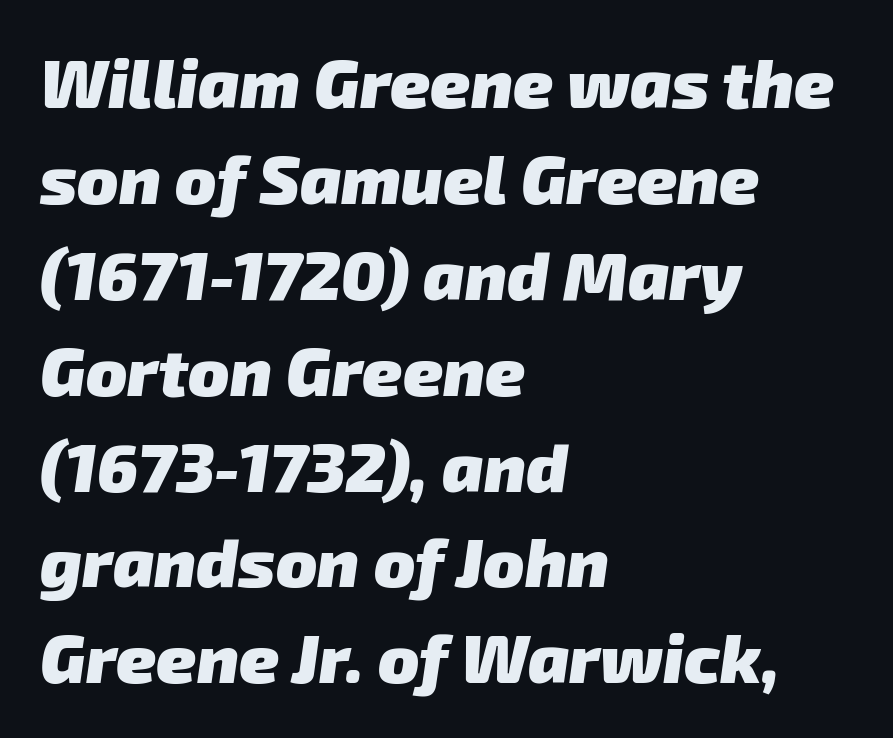
{"serif": "no", "bold": "yes", "weight": "heavy", "width": "normal", "stroke_contrast": "low", "x_height": "medium", "monospaced": "no", "underline": "no", "align": "left", "line_spacing": "normal", "line_spacing_ratio": 1.41, "letter_spacing": "normal", "letter_spacing_em": 0.0, "glyph_px": 68}
